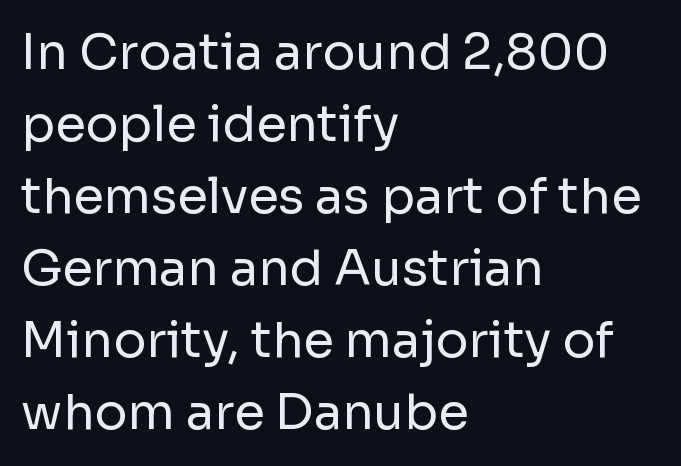
Think standard paragraph weight, or any step lighter than that. The specimen omits any rule beneath the text block's lines. In CSS terms this would be text-align: left. Baseline-to-baseline distance is the conventional proportion of letter height. What stands out about the letter spacing? Nothing — it is the standard amount.
